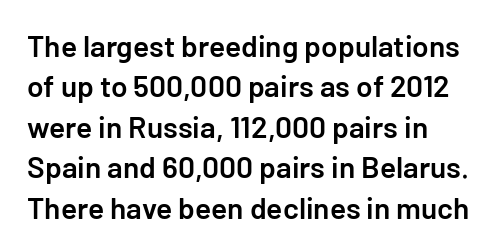
The image shows 30 px semibold sans-serif type, upright; set normal line spacing (1.35x), normal letter spacing, not underlined; low stroke contrast and a medium x-height.
